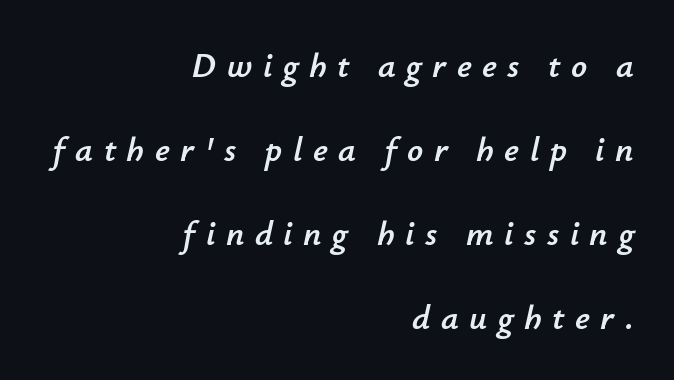
{"italic": "yes", "lean": "right", "slant_degrees": 12, "width": "normal", "stroke_contrast": "low", "x_height": "small", "monospaced": "no", "underline": "no", "align": "right", "line_spacing": "loose", "line_spacing_ratio": 2.4, "letter_spacing": "wide", "letter_spacing_em": 0.3, "glyph_px": 35}
